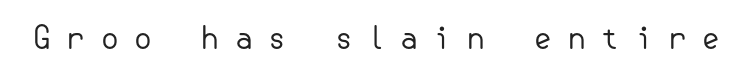
The image shows 31 px regular-weight sans-serif type, upright; set unusually wide letter spacing (+0.46 em), not underlined; low stroke contrast and a small x-height.
